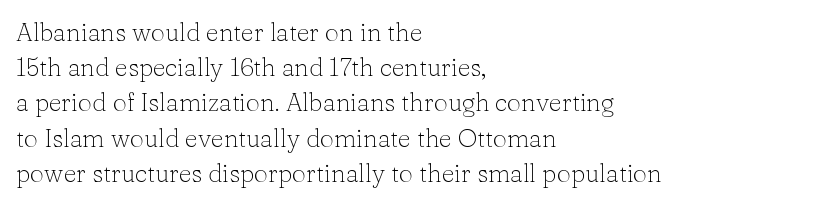
The image shows 25 px text type, upright; set left-aligned, normal line spacing (1.41x), normal letter spacing, not underlined.
